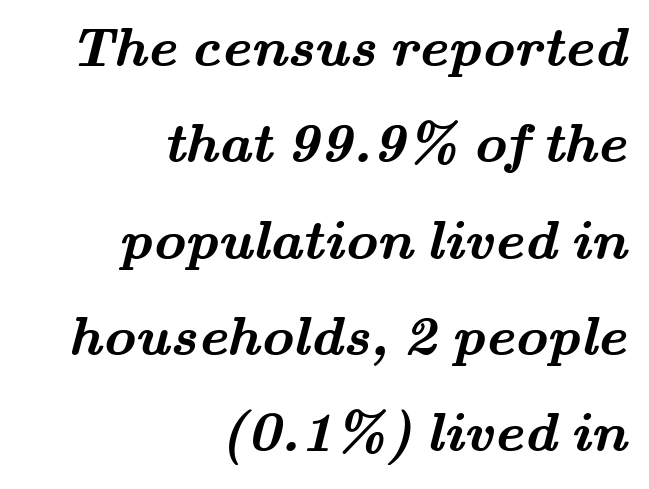
The image shows 56 px semibold, wide serif type; set right-aligned, line spacing 1.72x, normal letter spacing, not underlined; medium stroke contrast and a small x-height.
